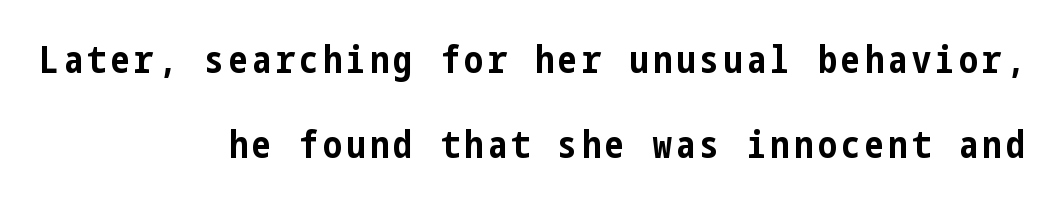
{"serif": "no", "italic": "no", "bold": "yes", "weight": "bold", "width": "condensed", "stroke_contrast": "low", "x_height": "medium", "underline": "no", "align": "right", "line_spacing": "loose", "line_spacing_ratio": 2.23, "glyph_px": 38}
